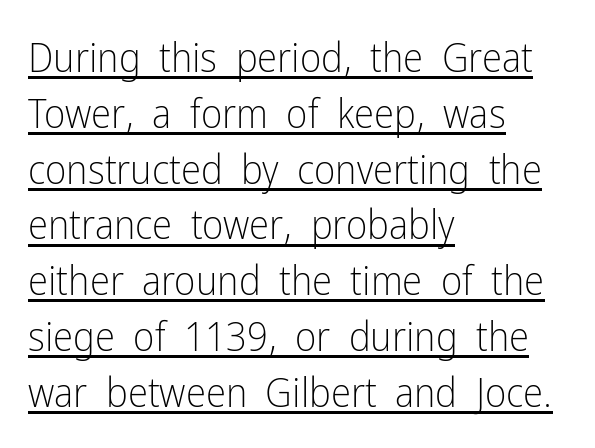
{"serif": "no", "italic": "no", "bold": "no", "weight": "light", "width": "condensed", "stroke_contrast": "low", "x_height": "medium", "monospaced": "no", "underline": "yes", "align": "left", "line_spacing": "normal", "line_spacing_ratio": 1.36, "letter_spacing": "normal", "letter_spacing_em": 0.0, "glyph_px": 41}
